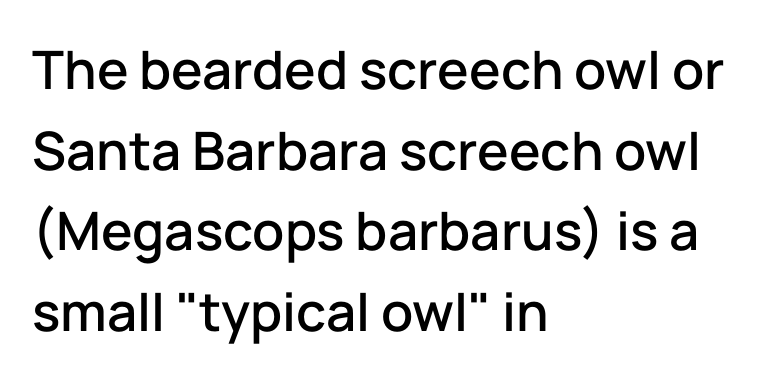
The image shows 53 px sans-serif type, upright; set left-aligned, normal line spacing (1.52x), normal letter spacing, not underlined; low stroke contrast and a medium x-height.
